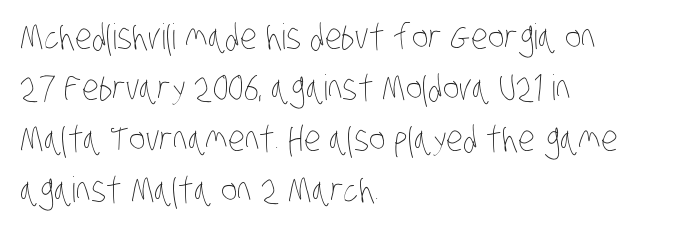
Q: Is the text bold? A: No.
Q: Is the text underlined? A: No.
Q: How is the paragraph aligned? A: Left-aligned.
Q: Is the spacing between letters normal or unusually wide? A: Normal.
Q: Is the spacing between lines tight, normal or loose? A: Normal.
Q: Width (condensed, normal, or wide)? A: Condensed.
Q: Stroke contrast? A: Low.
Q: x-height? A: Large.
Q: Monospaced? A: No.
